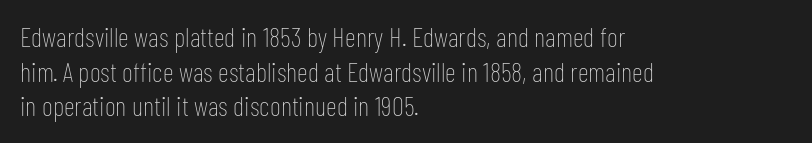
The image shows 27 px text type, upright; set left-aligned, normal line spacing (1.28x), normal letter spacing, not underlined.
